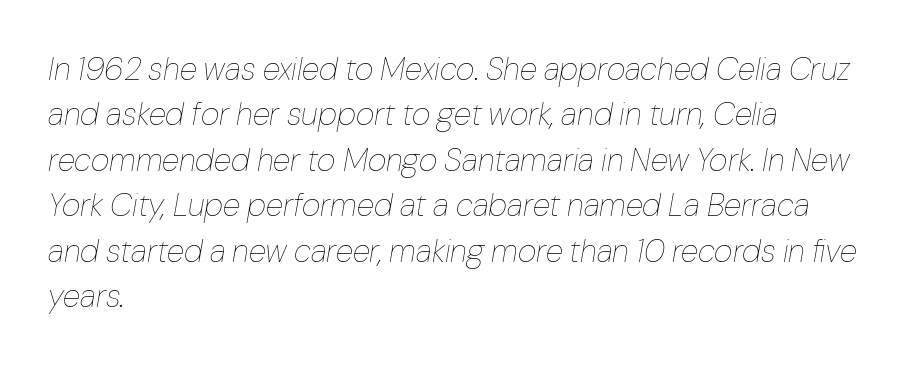
Q: Is the text bold? A: No.
Q: Is the text italic (slanted)? A: Yes, it leans right by about 10 degrees.
Q: Is the text underlined? A: No.
Q: How is the paragraph aligned? A: Left-aligned.
Q: Is the spacing between letters normal or unusually wide? A: Normal.
Q: Is the spacing between lines tight, normal or loose? A: Normal.
Q: Width (condensed, normal, or wide)? A: Normal.
Q: Stroke contrast? A: Low.
Q: x-height? A: Medium.
Q: Monospaced? A: No.
